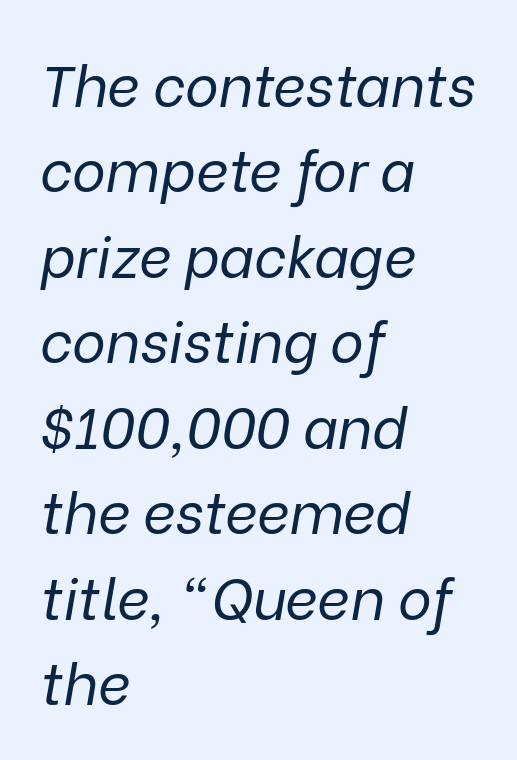
{"italic": "yes", "lean": "right", "slant_degrees": 9, "bold": "no", "weight": "regular", "width": "normal", "stroke_contrast": "low", "x_height": "medium", "monospaced": "no", "underline": "no", "align": "left", "line_spacing": "normal", "line_spacing_ratio": 1.5, "letter_spacing": "normal", "letter_spacing_em": 0.0, "glyph_px": 57}
